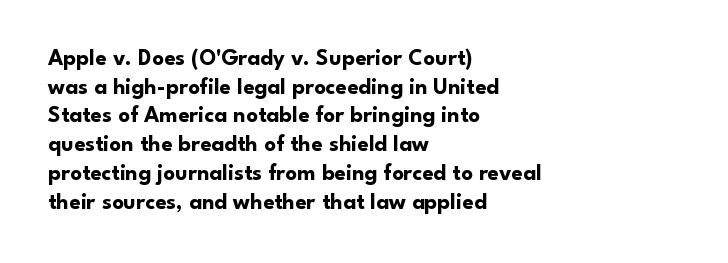
The image shows 23 px bold type, upright; set left-aligned, normal line spacing (1.25x), normal letter spacing, not underlined.
